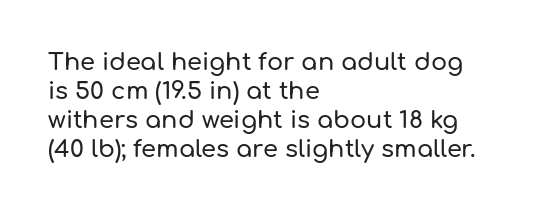
The image shows 24 px text type, upright; set left-aligned, line spacing 1.21x, normal letter spacing, not underlined.
